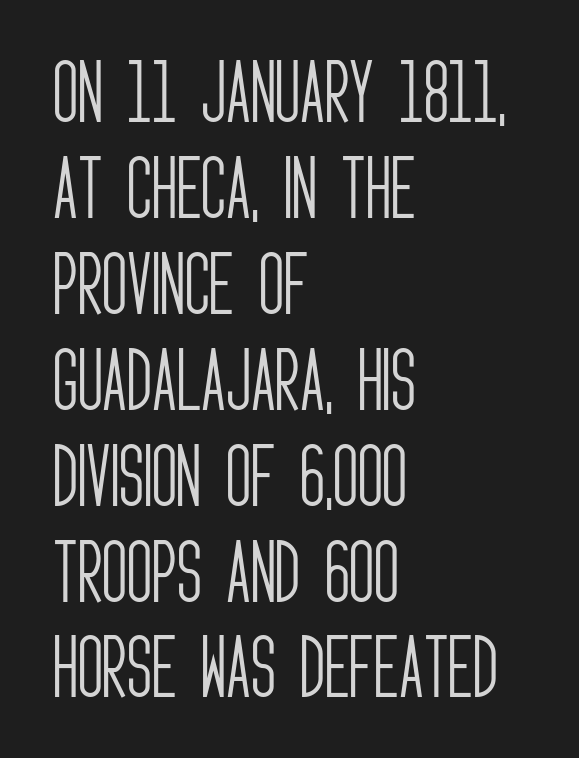
Q: Is the text bold? A: No.
Q: Is the text italic (slanted)? A: No, it is upright.
Q: Is the typeface a serif or a sans-serif typeface? A: Sans-serif.
Q: Is the text underlined? A: No.
Q: How is the paragraph aligned? A: Left-aligned.
Q: Is the spacing between letters normal or unusually wide? A: Normal.
Q: Is the spacing between lines tight, normal or loose? A: Normal.
Q: Width (condensed, normal, or wide)? A: Condensed.
Q: Stroke contrast? A: Low.
Q: x-height? A: Large.
Q: Monospaced? A: No.
